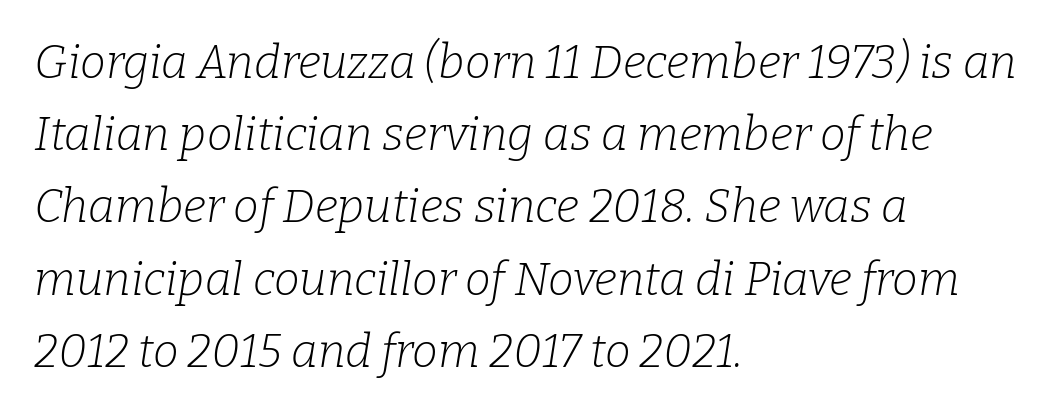
{"serif": "yes", "italic": "yes", "lean": "right", "slant_degrees": 9, "bold": "no", "weight": "light", "width": "normal", "stroke_contrast": "low", "x_height": "medium", "monospaced": "no", "underline": "no", "align": "left", "line_spacing": "normal", "line_spacing_ratio": 1.57, "letter_spacing": "normal", "letter_spacing_em": 0.0, "glyph_px": 46}
